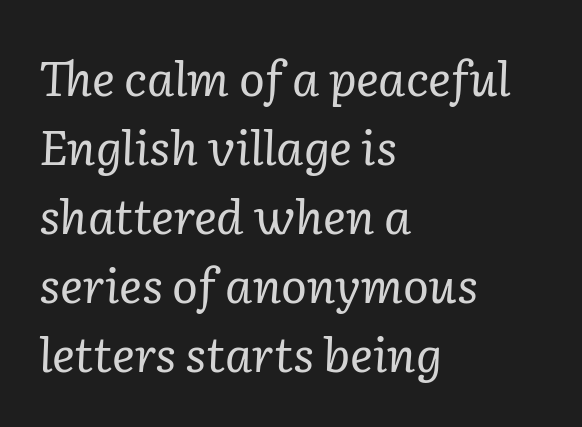
{"serif": "yes", "italic": "yes", "lean": "right", "slant_degrees": 2, "bold": "no", "weight": "regular", "width": "normal", "stroke_contrast": "low", "x_height": "medium", "monospaced": "no", "underline": "no", "align": "left", "line_spacing": "normal", "line_spacing_ratio": 1.44, "letter_spacing": "normal", "letter_spacing_em": 0.0, "glyph_px": 48}
